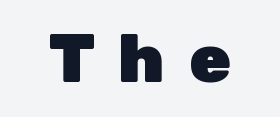
The image shows 68 px heavy sans-serif type, upright; set centered, unusually wide letter spacing (+0.35 em), not underlined; low stroke contrast and a medium x-height.
